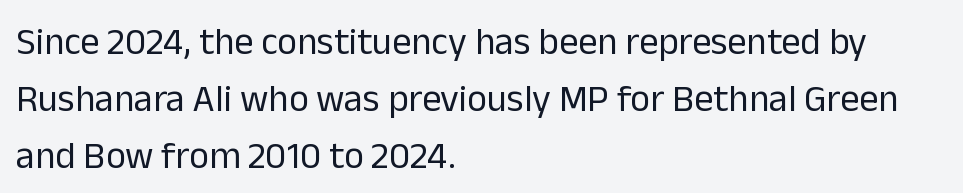
The image shows 38 px regular-weight sans-serif type, upright; set left-aligned, normal line spacing (1.5x), normal letter spacing, not underlined; low stroke contrast and a medium x-height.
